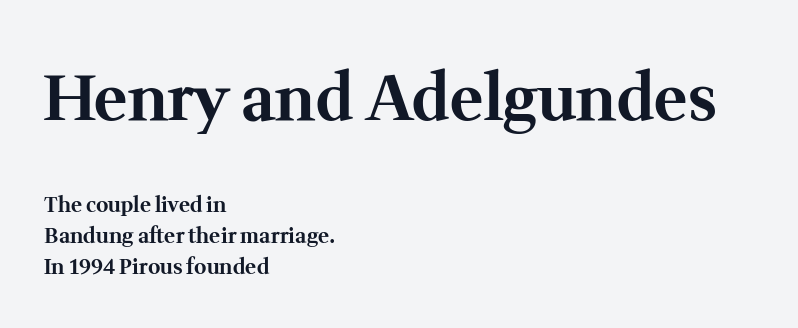
{"serif": "yes", "italic": "no", "bold": "yes", "weight": "bold", "width": "normal", "stroke_contrast": "medium", "x_height": "medium", "monospaced": "no", "underline": "no", "align": "left", "line_spacing": "normal", "line_spacing_ratio": 1.46, "letter_spacing": "normal", "letter_spacing_em": 0.0, "larger_block": "first", "size_ratio": 3.0, "glyph_px": 63}
